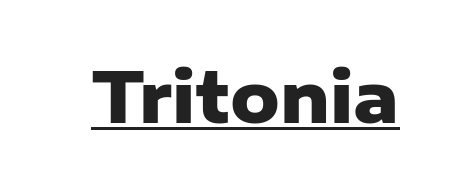
{"serif": "no", "italic": "no", "bold": "yes", "weight": "heavy", "width": "normal", "stroke_contrast": "low", "x_height": "medium", "monospaced": "no", "underline": "yes", "letter_spacing": "normal", "letter_spacing_em": 0.0, "glyph_px": 70}
